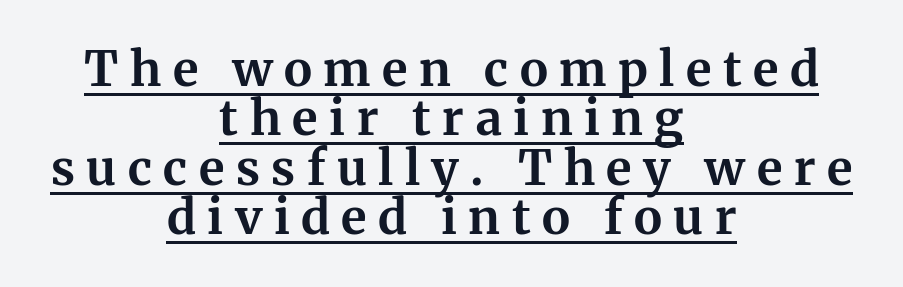
You'd pick this weight for a headline — it's a proper bold. Caption: expanded tracking, letters set apart. Do the letters lean? They stand straight. You could not count columns in this text — the font is proportionally spaced. Alignment: centered. Small tapered or slab feet sit at the stroke ends, so this counts as serif.
